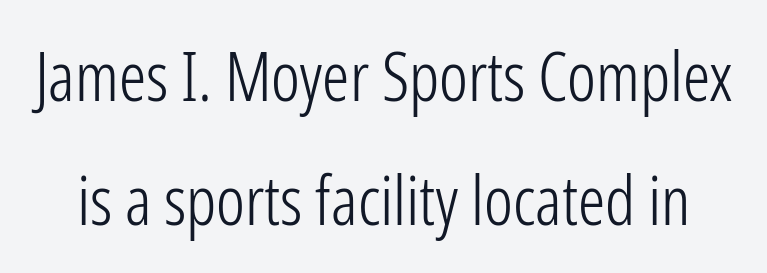
The image shows 68 px light, condensed sans-serif type, upright; set line spacing 1.82x, normal letter spacing, not underlined; low stroke contrast and a medium x-height.
